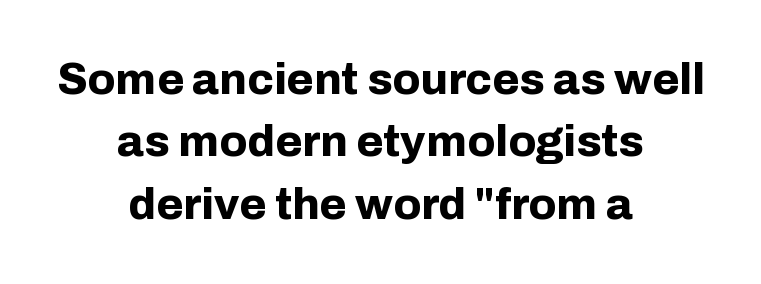
{"serif": "no", "italic": "no", "bold": "yes", "weight": "bold", "width": "normal", "stroke_contrast": "low", "x_height": "medium", "monospaced": "no", "underline": "no", "align": "center", "line_spacing": "normal", "line_spacing_ratio": 1.42, "letter_spacing": "normal", "letter_spacing_em": 0.0, "glyph_px": 44}
